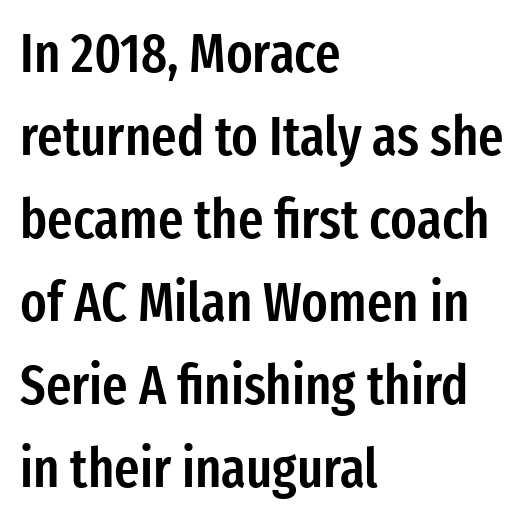
Q: Is the text bold? A: Semi-bold.
Q: Is the text italic (slanted)? A: No, it is upright.
Q: Is the typeface a serif or a sans-serif typeface? A: Sans-serif.
Q: Is the text underlined? A: No.
Q: How is the paragraph aligned? A: Left-aligned.
Q: Is the spacing between letters normal or unusually wide? A: Normal.
Q: Is the spacing between lines tight, normal or loose? A: Normal.
Q: Width (condensed, normal, or wide)? A: Condensed.
Q: Stroke contrast? A: Low.
Q: x-height? A: Medium.
Q: Monospaced? A: No.
